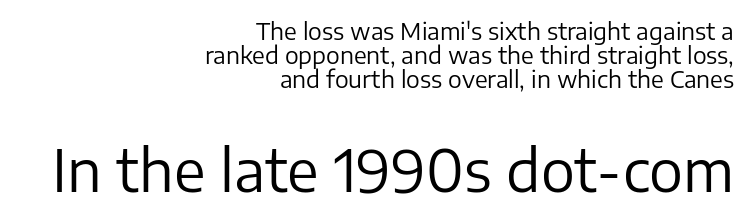
Q: Is the text bold? A: No.
Q: Is the text italic (slanted)? A: No, it is upright.
Q: Is the typeface a serif or a sans-serif typeface? A: Sans-serif.
Q: Is the text underlined? A: No.
Q: How is the paragraph aligned? A: Right-aligned.
Q: Is the spacing between letters normal or unusually wide? A: Normal.
Q: Is the spacing between lines tight, normal or loose? A: Tight.
Q: Which block of text is set in a larger size, the first (top) or the second (bottom)? A: The second (bottom) one.
Q: Width (condensed, normal, or wide)? A: Normal.
Q: Stroke contrast? A: Low.
Q: x-height? A: Medium.
Q: Monospaced? A: No.
